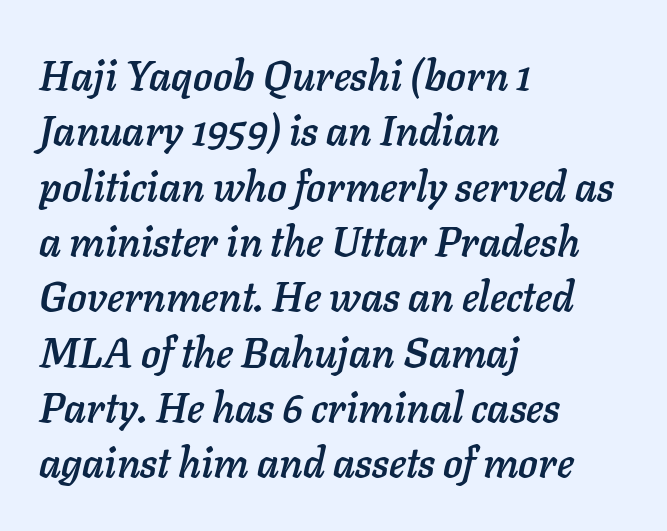
{"italic": "yes", "lean": "right", "slant_degrees": 11, "width": "normal", "stroke_contrast": "low", "x_height": "medium", "monospaced": "no", "underline": "no", "align": "left", "line_spacing": "normal", "line_spacing_ratio": 1.35, "letter_spacing": "normal", "letter_spacing_em": 0.0, "glyph_px": 41}
